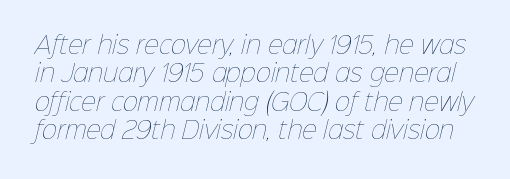
Short note: letters normally spaced. Descenders hang freely into open space. The face looks like a standard text weight, possibly lighter.
